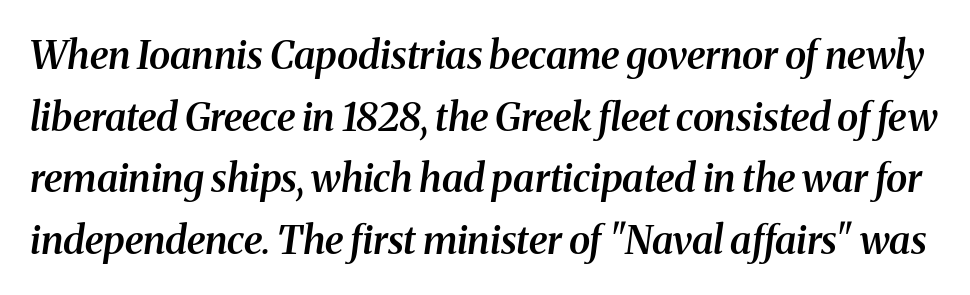
The image shows 39 px semibold serif type, italic (leaning right); set normal line spacing (1.58x), normal letter spacing, not underlined; medium stroke contrast and a medium x-height.
